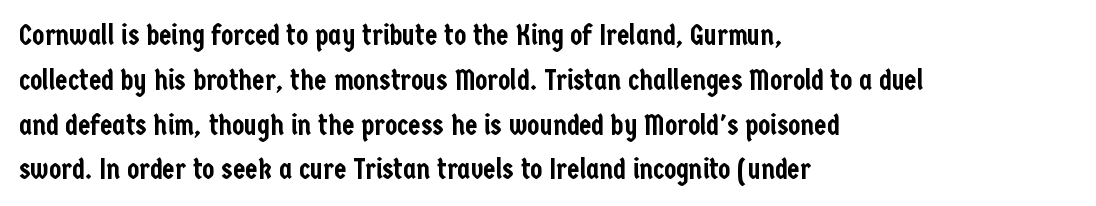
{"serif": "no", "italic": "no", "width": "condensed", "stroke_contrast": "low", "x_height": "medium", "monospaced": "no", "underline": "no", "align": "left", "line_spacing": "normal", "line_spacing_ratio": 1.6, "letter_spacing": "normal", "letter_spacing_em": 0.0, "glyph_px": 28}
